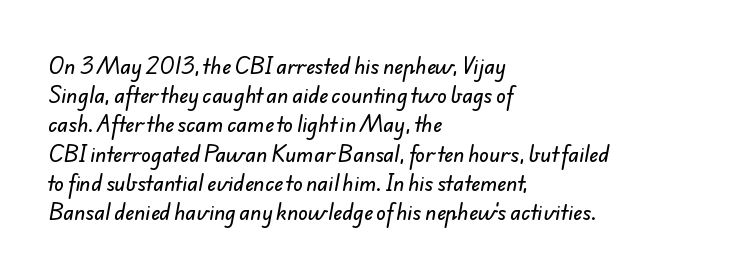
Each new line begins a customary step beneath the previous one. Compared with a centered layout, this one pins lines to the left instead. The face used here is rendered with its standard letterfit. A bare baseline throughout the passage.
